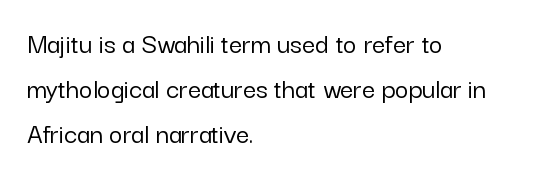
The image shows 29 px sans-serif type, upright; set left-aligned, normal line spacing (1.55x), normal letter spacing, not underlined; low stroke contrast and a medium x-height.
